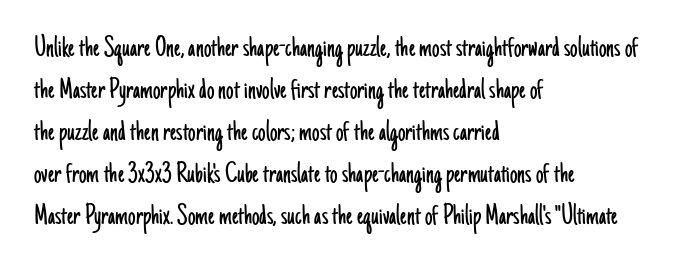
The image shows 30 px light, condensed sans-serif type, upright; set left-aligned, normal line spacing (1.4x), normal letter spacing, not underlined; low stroke contrast and a small x-height.
